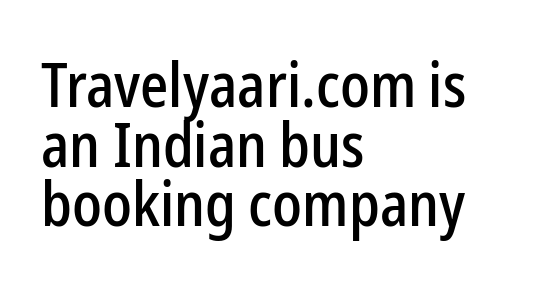
{"serif": "no", "italic": "no", "width": "condensed", "stroke_contrast": "low", "x_height": "medium", "monospaced": "no", "underline": "no", "align": "left", "line_spacing": "tight", "line_spacing_ratio": 0.96, "letter_spacing": "normal", "letter_spacing_em": 0.0, "glyph_px": 62}
